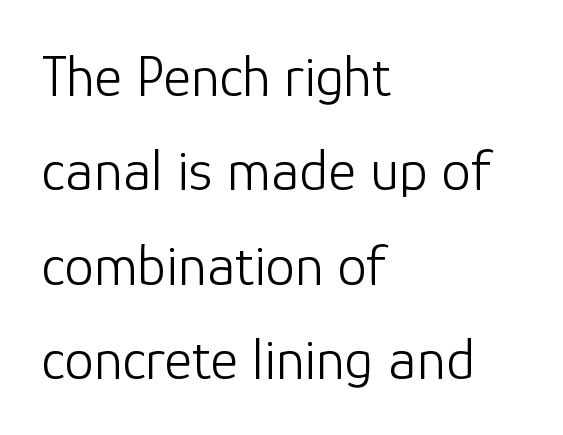
The image shows 59 px light sans-serif type, upright; set left-aligned, normal line spacing (1.6x), normal letter spacing, not underlined; low stroke contrast and a medium x-height.
